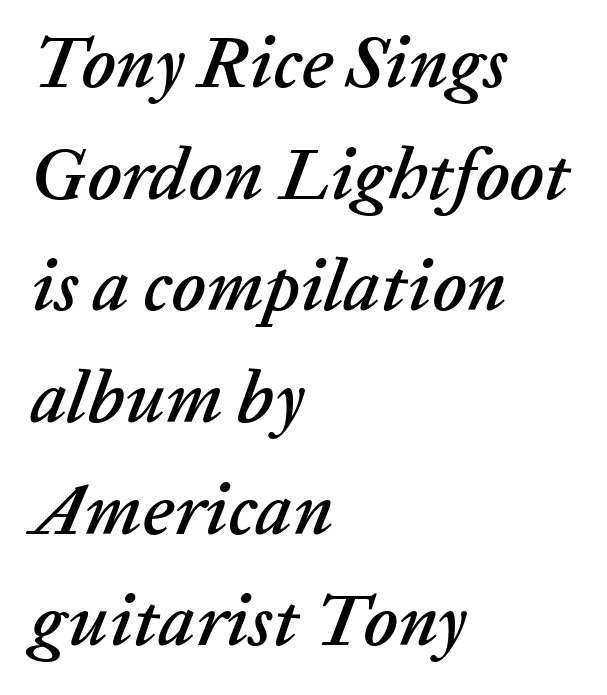
Plain, unruled lines of type. Glyph-to-glyph distance matches everyday printed text. The text carries the slant typical of an italic or oblique font. The typesetter chose a ragged-right arrangement here.
